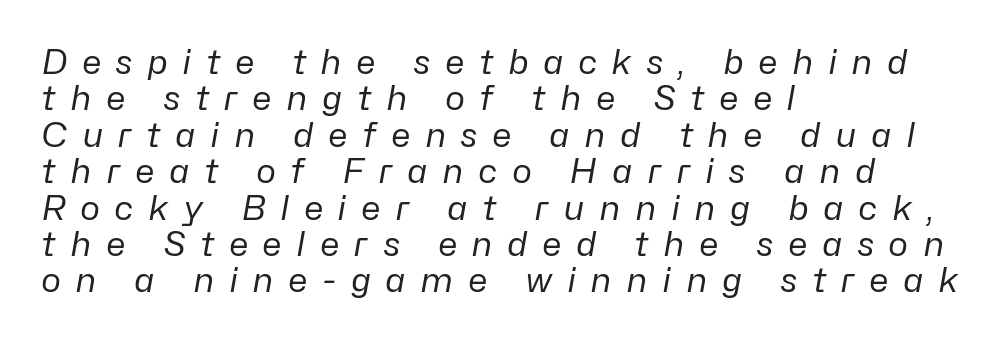
Q: Is the text bold? A: No.
Q: Is the text italic (slanted)? A: Yes, it leans right by about 10 degrees.
Q: Is the text underlined? A: No.
Q: How is the paragraph aligned? A: Left-aligned.
Q: Is the spacing between letters normal or unusually wide? A: Unusually wide.
Q: Is the spacing between lines tight, normal or loose? A: Tight.
Q: Width (condensed, normal, or wide)? A: Normal.
Q: Stroke contrast? A: Low.
Q: x-height? A: Medium.
Q: Monospaced? A: No.
